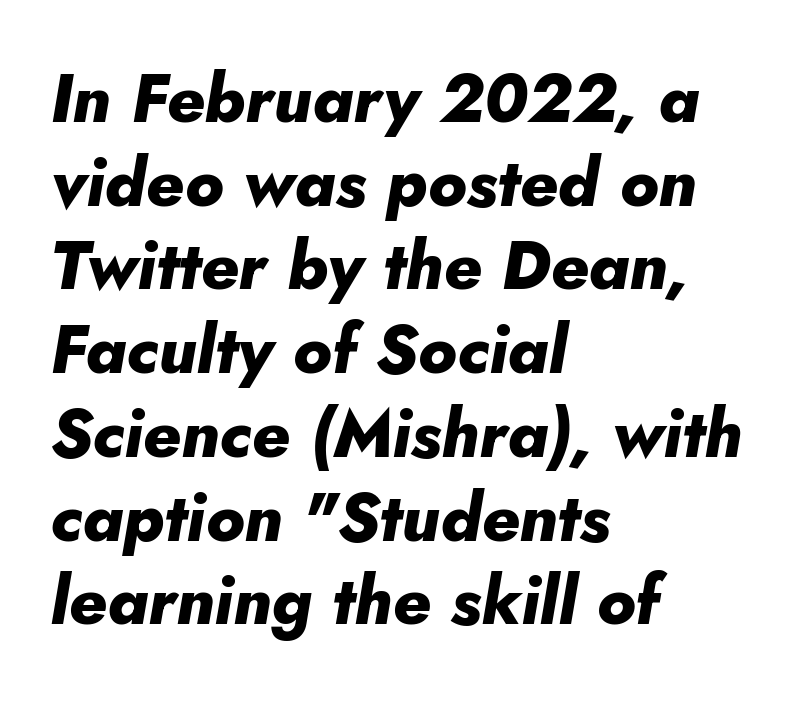
The image shows 67 px heavy type, italic (leaning right); set left-aligned, normal line spacing (1.25x), normal letter spacing, not underlined; low stroke contrast and a small x-height.
